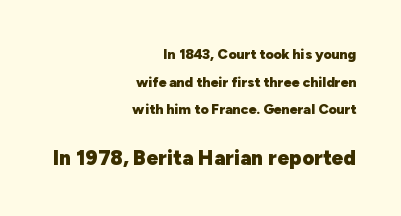
{"italic": "no", "bold": "yes", "underline": "no", "align": "right", "line_spacing": "loose", "line_spacing_ratio": 1.97, "letter_spacing": "normal", "letter_spacing_em": 0.0, "larger_block": "second", "size_ratio": 1.5, "glyph_px": 21}
